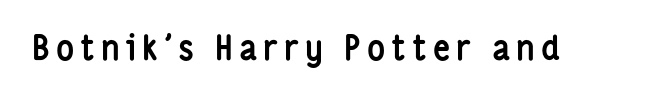
{"serif": "no", "italic": "no", "bold": "yes", "weight": "semibold", "width": "condensed", "stroke_contrast": "low", "x_height": "medium", "monospaced": "no", "underline": "no", "glyph_px": 34}
